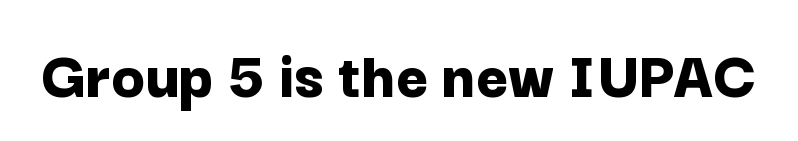
{"serif": "no", "italic": "no", "bold": "yes", "weight": "bold", "width": "normal", "stroke_contrast": "low", "x_height": "medium", "monospaced": "no", "underline": "no", "letter_spacing": "normal", "letter_spacing_em": 0.0, "glyph_px": 69}
